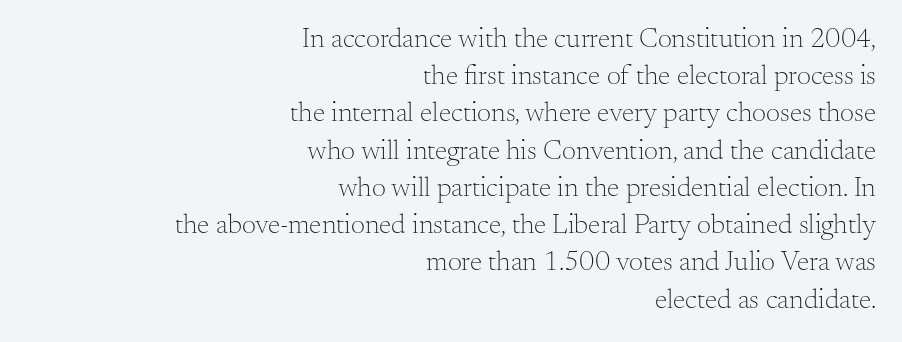
Q: Is the text bold? A: No.
Q: Is the text italic (slanted)? A: No, it is upright.
Q: Is the typeface a serif or a sans-serif typeface? A: Serif.
Q: Is the text underlined? A: No.
Q: How is the paragraph aligned? A: Right-aligned.
Q: Is the spacing between letters normal or unusually wide? A: Normal.
Q: Is the spacing between lines tight, normal or loose? A: Normal.
Q: Width (condensed, normal, or wide)? A: Normal.
Q: Stroke contrast? A: Medium.
Q: x-height? A: Small.
Q: Monospaced? A: No.
